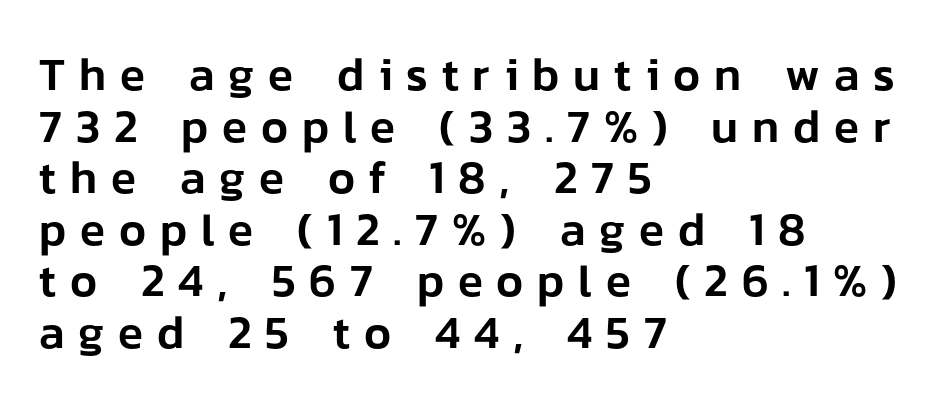
Letter spacing: wide. Rule under the text: the space is simply empty. Nope, no serifs anywhere on these letters. The leading is snug, giving the passage a crowded texture. Do the characters align in a grid? No, the font is proportional.
